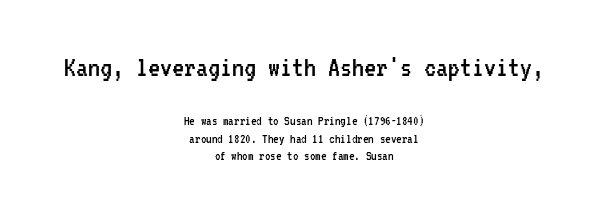
Q: Is the text bold? A: No.
Q: Is the text italic (slanted)? A: No, it is upright.
Q: Is the typeface a serif or a sans-serif typeface? A: Sans-serif.
Q: Is the text underlined? A: No.
Q: How is the paragraph aligned? A: Centered.
Q: Is the spacing between letters normal or unusually wide? A: Normal.
Q: Is the spacing between lines tight, normal or loose? A: Normal.
Q: Which block of text is set in a larger size, the first (top) or the second (bottom)? A: The first (top) one.
Q: Width (condensed, normal, or wide)? A: Condensed.
Q: Stroke contrast? A: Low.
Q: x-height? A: Medium.
Q: Monospaced? A: Yes.
